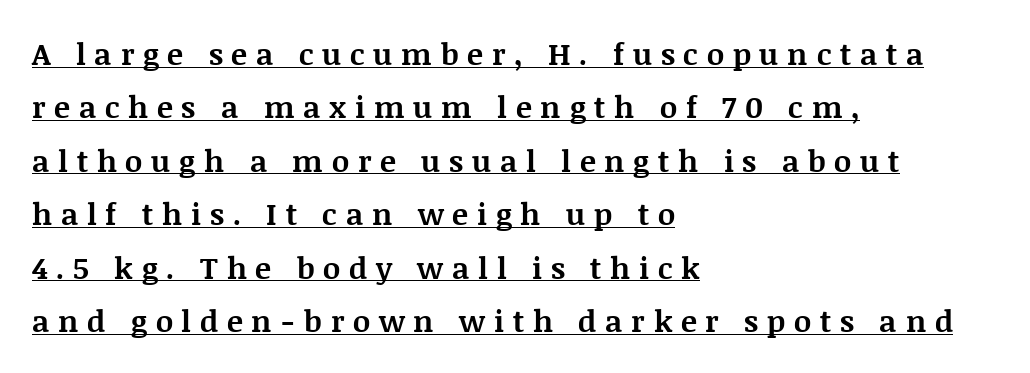
The image shows 30 px bold serif type, upright; set left-aligned, line spacing 1.78x, unusually wide letter spacing (+0.29 em), underlined; medium stroke contrast and a large x-height.
